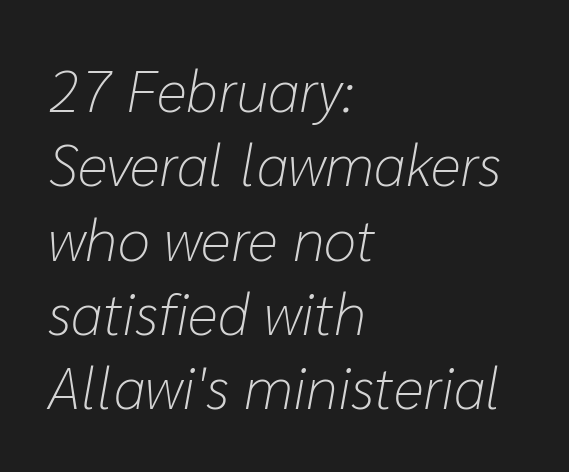
The image shows 59 px light type, italic (leaning right); set left-aligned, normal line spacing (1.26x), normal letter spacing, not underlined; low stroke contrast and a medium x-height.
